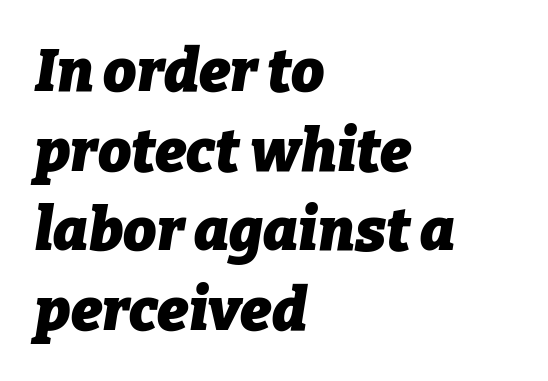
The image shows 59 px heavy type, italic (leaning right); set left-aligned, normal line spacing (1.35x), normal letter spacing, not underlined; low stroke contrast and a medium x-height.
